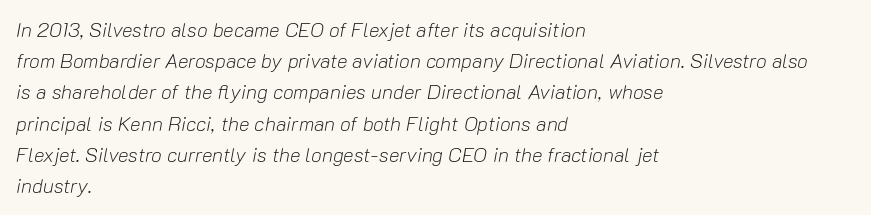
The image shows 20 px text type, italic (leaning right); set left-aligned, normal line spacing (1.56x), normal letter spacing, not underlined.
